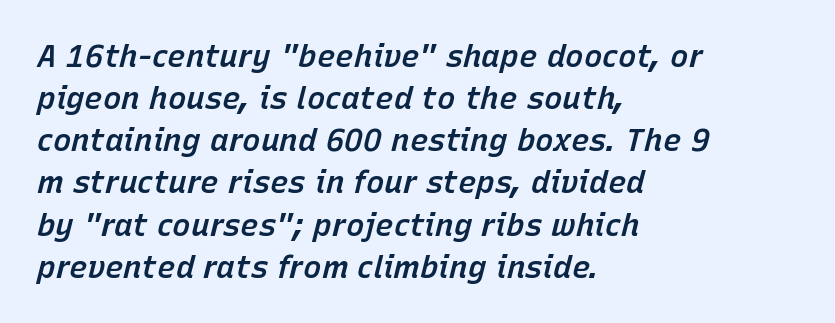
{"italic": "yes", "lean": "right", "slant_degrees": 15, "bold": "semi", "weight": "semibold", "width": "normal", "stroke_contrast": "low", "x_height": "medium", "monospaced": "no", "underline": "no", "align": "left", "line_spacing": "normal", "line_spacing_ratio": 1.36, "letter_spacing": "normal", "letter_spacing_em": 0.0, "glyph_px": 31}
